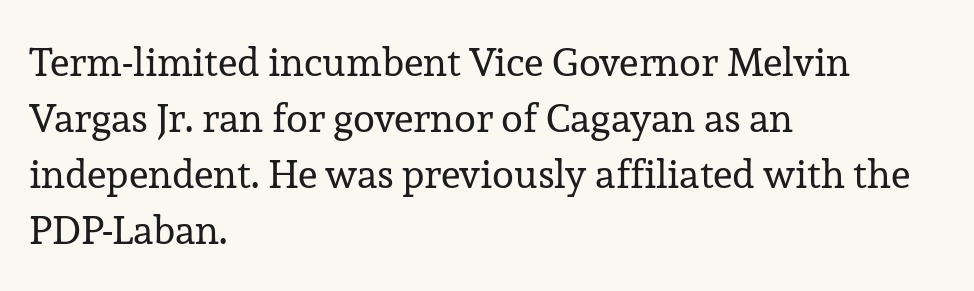
{"serif": "yes", "italic": "no", "bold": "no", "weight": "regular", "width": "normal", "stroke_contrast": "low", "x_height": "medium", "monospaced": "no", "underline": "no", "align": "left", "line_spacing": "normal", "line_spacing_ratio": 1.4, "letter_spacing": "normal", "letter_spacing_em": 0.0, "glyph_px": 40}
